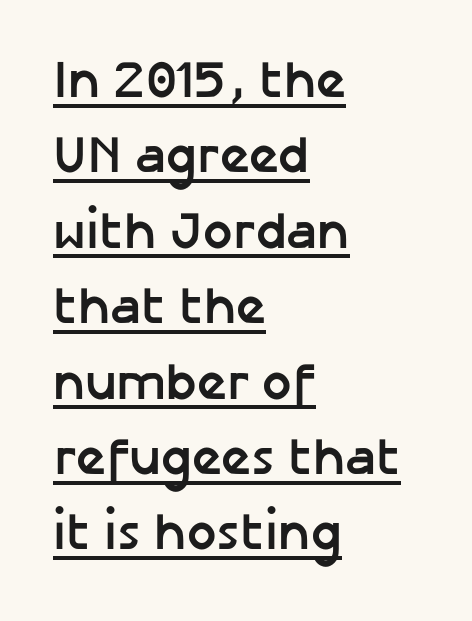
The image shows 52 px semibold sans-serif type, upright; set left-aligned, normal line spacing (1.45x), normal letter spacing, underlined; low stroke contrast and a medium x-height.
